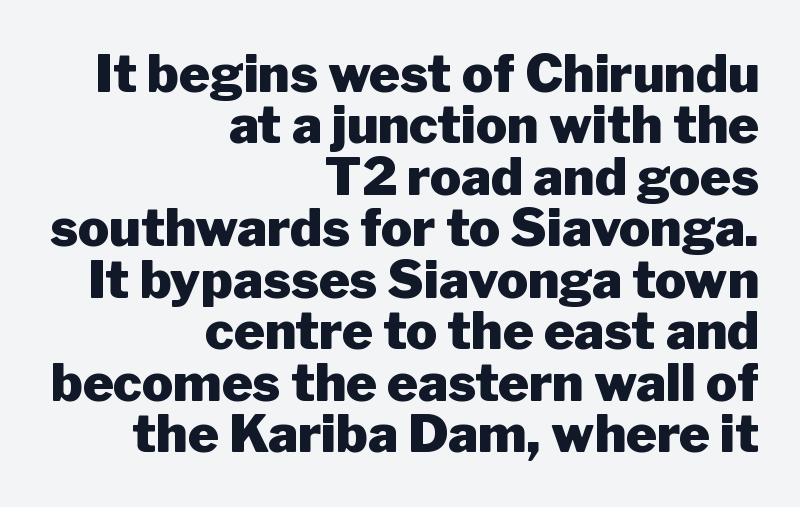
Q: Is the text bold? A: Yes.
Q: Is the text italic (slanted)? A: No, it is upright.
Q: Is the typeface a serif or a sans-serif typeface? A: Sans-serif.
Q: Is the text underlined? A: No.
Q: How is the paragraph aligned? A: Right-aligned.
Q: Is the spacing between letters normal or unusually wide? A: Normal.
Q: Is the spacing between lines tight, normal or loose? A: Tight.
Q: Width (condensed, normal, or wide)? A: Normal.
Q: Stroke contrast? A: Low.
Q: x-height? A: Medium.
Q: Monospaced? A: No.
